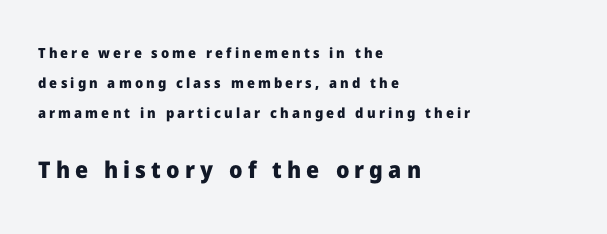
Q: Is the text bold? A: Yes.
Q: Is the text italic (slanted)? A: No, it is upright.
Q: Is the text underlined? A: No.
Q: How is the paragraph aligned? A: Left-aligned.
Q: Is the spacing between letters normal or unusually wide? A: Unusually wide.
Q: Is the spacing between lines tight, normal or loose? A: Loose.
Q: Which block of text is set in a larger size, the first (top) or the second (bottom)? A: The second (bottom) one.
